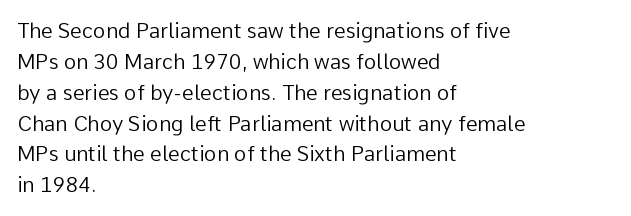
{"italic": "no", "bold": "no", "underline": "no", "align": "left", "line_spacing": "normal", "line_spacing_ratio": 1.47, "letter_spacing": "normal", "letter_spacing_em": 0.0, "glyph_px": 21}
